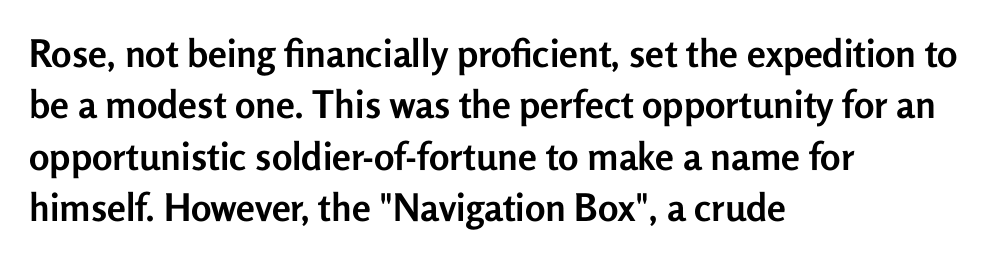
The image shows 38 px semibold sans-serif type, upright; set left-aligned, normal line spacing (1.35x), normal letter spacing, not underlined; low stroke contrast and a medium x-height.
